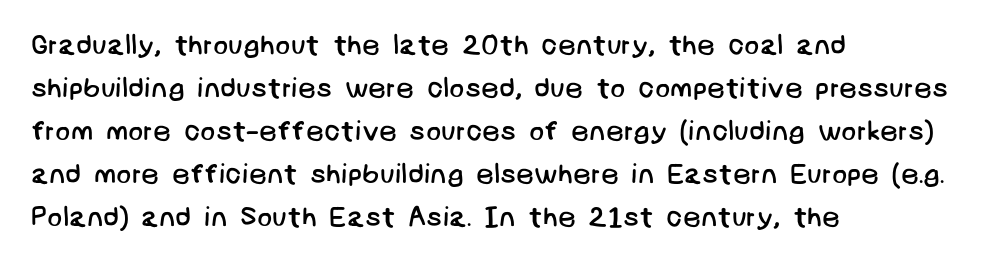
The rows are spaced the way most documents space them. Is this a sans? Yes — the strokes have no serifs. Each word holds together tightly as a unit, with standard inter-letter gaps. Weight class: somewhere from thin through regular. The space directly below the letters is spotless. The compositor pushed each line to the left boundary.
